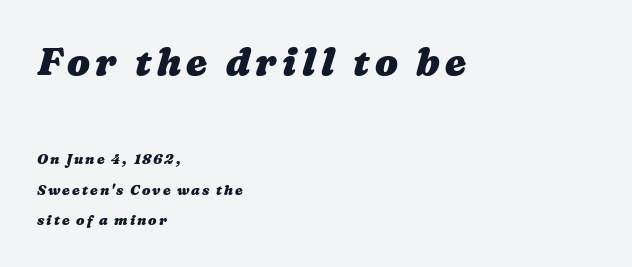
Is there much room between lines? Yes — plenty of vertical air separates them. In terms of weight, the rendering is a true, heavy bold. Varying glyph widths throughout — classic text-font behaviour. The lines are quadded left. Whoever set this made the first block the dominant, larger element.
